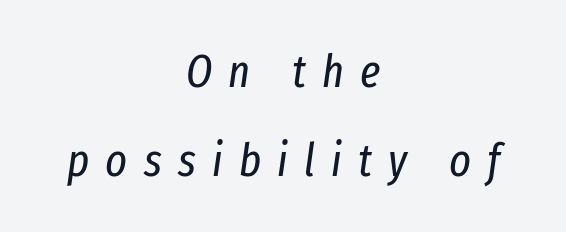
Beneath every word, the page is bare. Here the glyphs are tracked loosely, breaking word shapes into spaced letters. Style check: oblique. This reads as an unemphasized weight, regular at the heaviest. Note the varied advance widths — an 'i' is clearly narrower than an 'm'.
